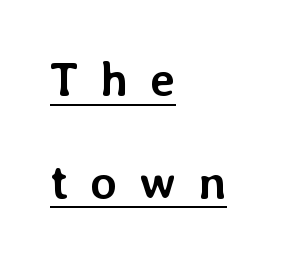
A classic flush-left, rag-right setting is used for this passage. Looks like regular typesetting: each glyph gets only the width it needs. These characters rest on top of a visible drawn line. Each glyph is drawn with heavy, bold strokes. This is roman type, the default non-slanted kind.
